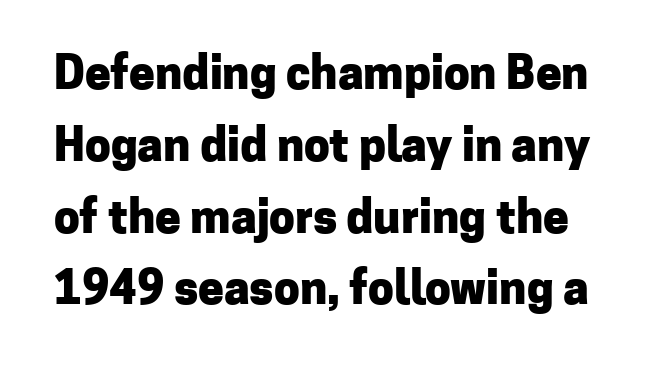
The image shows 46 px heavy sans-serif type, upright; set normal line spacing (1.56x), normal letter spacing, not underlined; low stroke contrast and a medium x-height.
